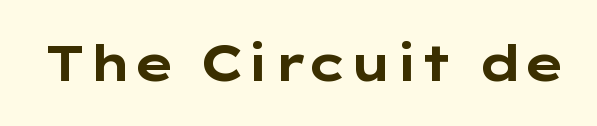
Font category for this specimen: sans-serif. Looks like regular typesetting: each glyph gets only the width it needs. Each glyph is drawn with heavy, bold strokes. Posture: vertical. Default kerning and tracking; the words read as compact shapes. Words float on clear page, feet unadorned.
